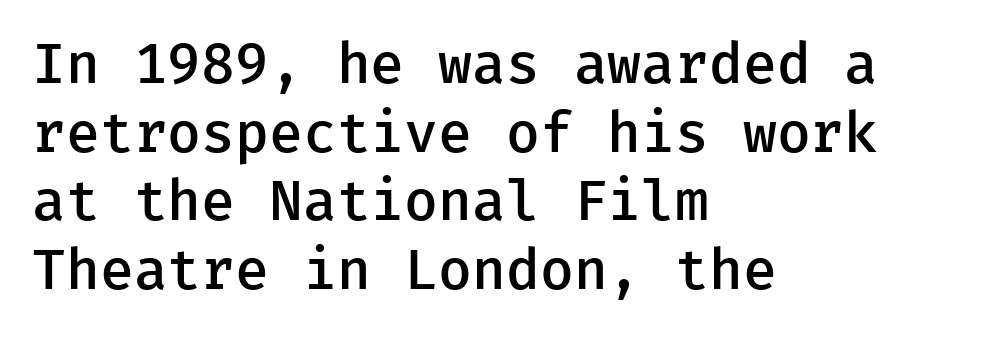
The image shows 55 px semibold sans-serif type, upright, monospaced; set left-aligned, normal line spacing (1.25x), normal letter spacing, not underlined; low stroke contrast and a medium x-height.
